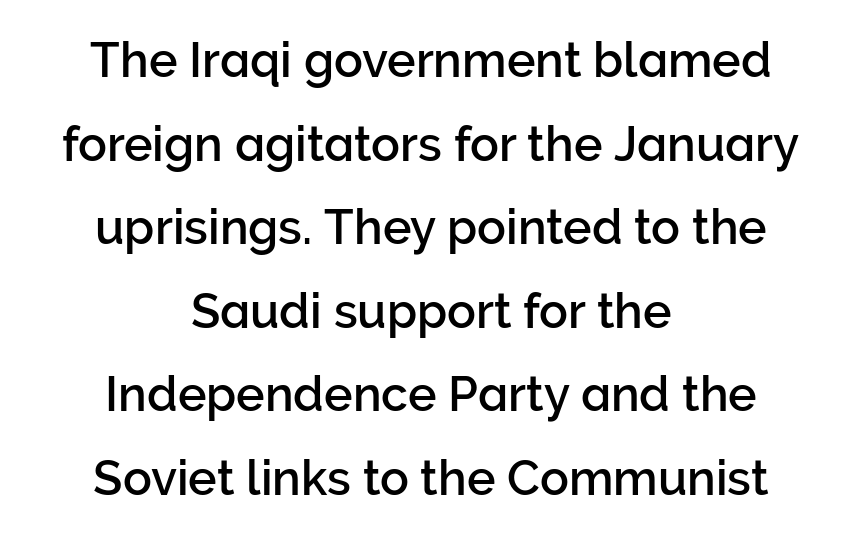
{"serif": "no", "italic": "no", "width": "normal", "stroke_contrast": "low", "x_height": "medium", "monospaced": "no", "underline": "no", "align": "center", "line_spacing_ratio": 1.74, "letter_spacing": "normal", "letter_spacing_em": 0.0, "glyph_px": 48}
